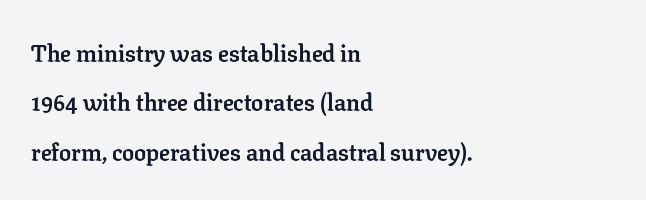
Q: Is the text bold? A: Yes.
Q: Is the text italic (slanted)? A: No, it is upright.
Q: Is the text underlined? A: No.
Q: How is the paragraph aligned? A: Left-aligned.
Q: Is the spacing between letters normal or unusually wide? A: Normal.
Q: Is the spacing between lines tight, normal or loose? A: Loose.
